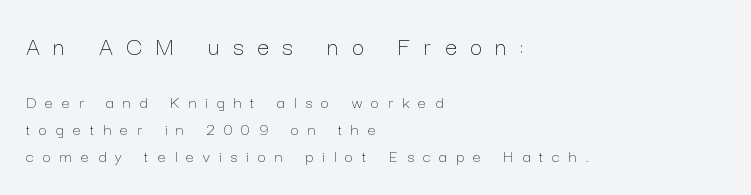
The image shows 27 px text type, upright; set left-aligned, normal line spacing (1.5x), unusually wide letter spacing (+0.5 em), not underlined; the first (top) block is 1.5x larger.
